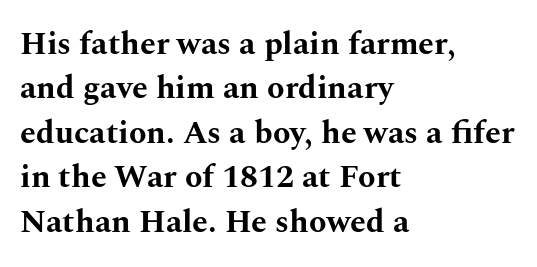
The horizontal fit of the characters is conventional and even. The gap between lines stays unmarked. Its strokes are broad and dark, the hallmark of bold type. The lines are quadded left.
